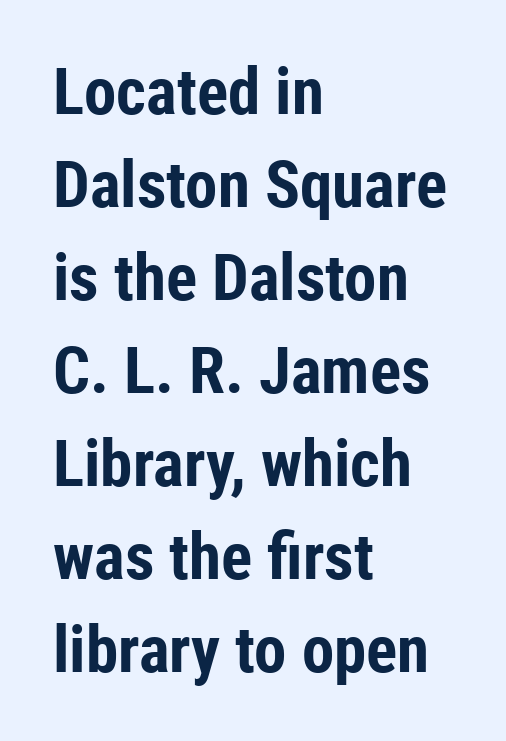
The image shows 65 px bold, condensed sans-serif type, upright; set left-aligned, normal line spacing (1.43x), normal letter spacing, not underlined; low stroke contrast and a medium x-height.
